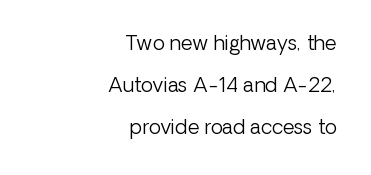
Q: Is the text bold? A: No.
Q: Is the text italic (slanted)? A: No, it is upright.
Q: Is the text underlined? A: No.
Q: How is the paragraph aligned? A: Right-aligned.
Q: Is the spacing between letters normal or unusually wide? A: Normal.
Q: Is the spacing between lines tight, normal or loose? A: Loose.
